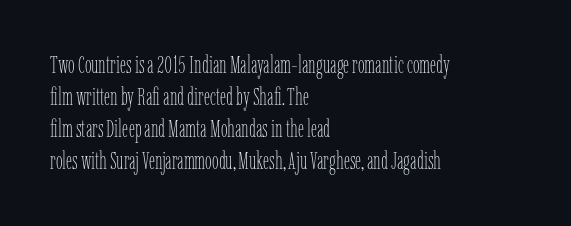
The image shows 24 px text type, upright; set left-aligned, normal line spacing (1.34x), normal letter spacing, not underlined.
